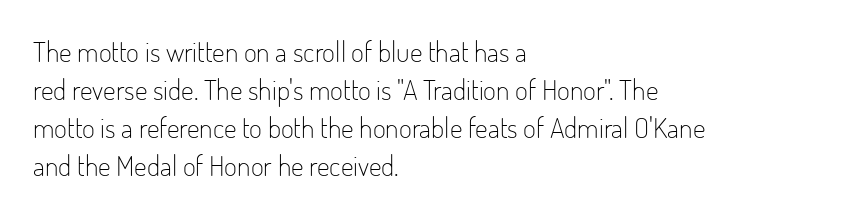
{"serif": "no", "italic": "no", "bold": "no", "weight": "light", "width": "condensed", "stroke_contrast": "low", "x_height": "small", "monospaced": "no", "underline": "no", "align": "left", "line_spacing": "normal", "line_spacing_ratio": 1.36, "letter_spacing": "normal", "letter_spacing_em": 0.0, "glyph_px": 28}
